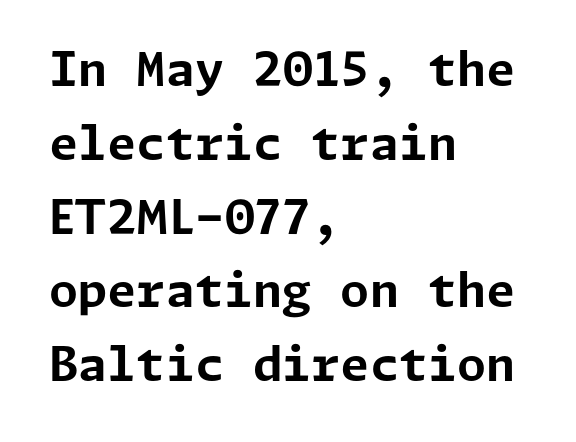
The face used here is rendered with its standard letterfit. The passage shown is not underscored anywhere. A classic flush-left, rag-right setting is used for this passage. Typographic density is high because the face is bold.
